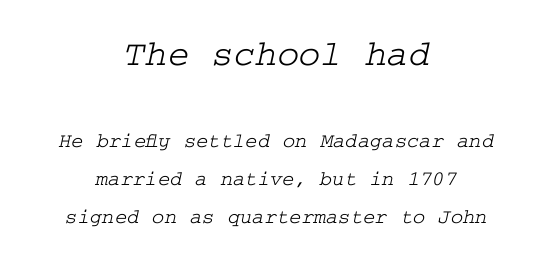
The image shows 37 px wide serif type; set centered, line spacing 1.81x, normal letter spacing, not underlined; the first (top) block is 1.76x larger; low stroke contrast and a medium x-height.
